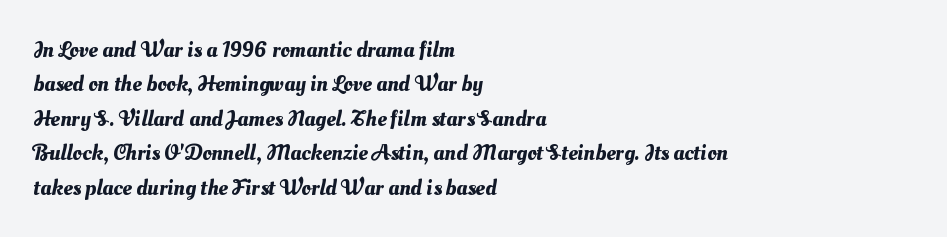
Q: Is the text underlined? A: No.
Q: How is the paragraph aligned? A: Left-aligned.
Q: Is the spacing between letters normal or unusually wide? A: Normal.
Q: Is the spacing between lines tight, normal or loose? A: Normal.
